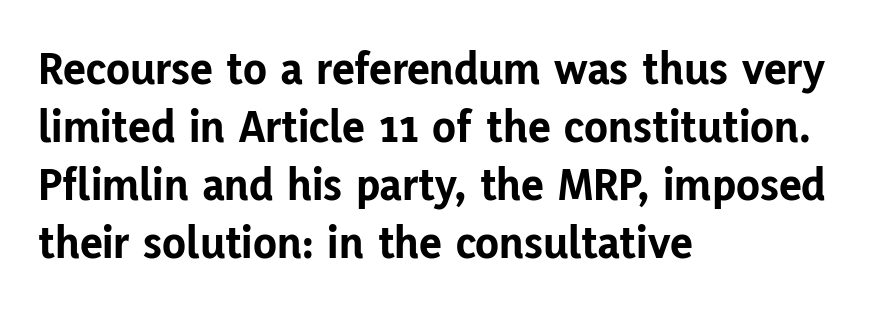
Check where the strokes stop: nothing finishes them off — pure sans. This is the regular roman posture of the typeface. How are the letters spaced? Ordinarily, with no added tracking. A typesetter would call this proportional, since set widths differ per character.
